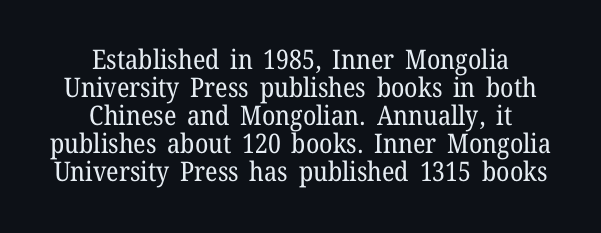
Q: Is the text bold? A: No.
Q: Is the text italic (slanted)? A: No, it is upright.
Q: Is the text underlined? A: No.
Q: How is the paragraph aligned? A: Centered.
Q: Is the spacing between letters normal or unusually wide? A: Normal.
Q: Is the spacing between lines tight, normal or loose? A: Tight.
